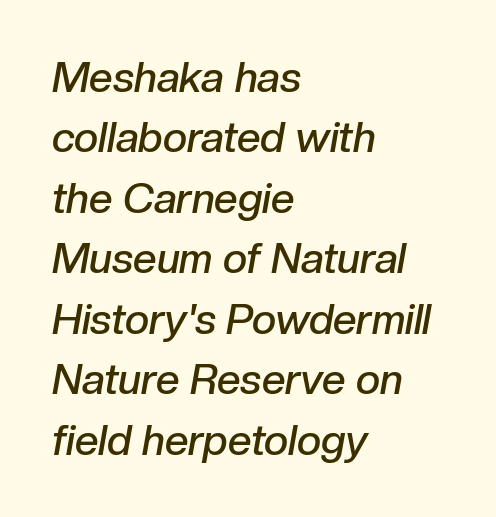
Q: Is the text bold? A: Semi-bold.
Q: Is the text italic (slanted)? A: Yes, it leans right by about 10 degrees.
Q: Is the text underlined? A: No.
Q: How is the paragraph aligned? A: Left-aligned.
Q: Is the spacing between letters normal or unusually wide? A: Normal.
Q: Is the spacing between lines tight, normal or loose? A: Normal.
Q: Width (condensed, normal, or wide)? A: Normal.
Q: Stroke contrast? A: Low.
Q: x-height? A: Medium.
Q: Monospaced? A: No.
